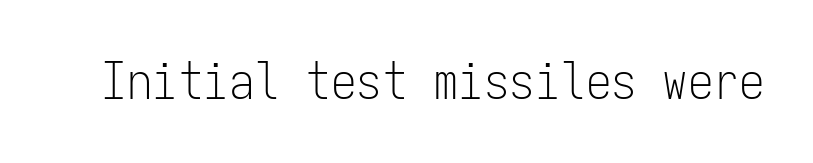
Each row of text sits above clean, open space. The specimen reads as upright at a glance. No letter is thick-stroked: the sample isn't bold. Compared with typical body copy, the letter spacing here is the same. This rendering employs a face without finishing strokes, i.e., a sans-serif. Monospaced: the letters line up in strict vertical columns.
